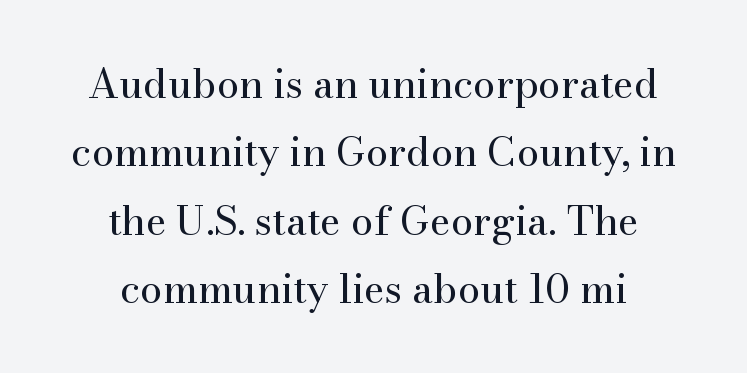
The image shows 40 px regular-weight serif type, upright; set centered, line spacing 1.71x, normal letter spacing, not underlined; medium stroke contrast and a small x-height.
